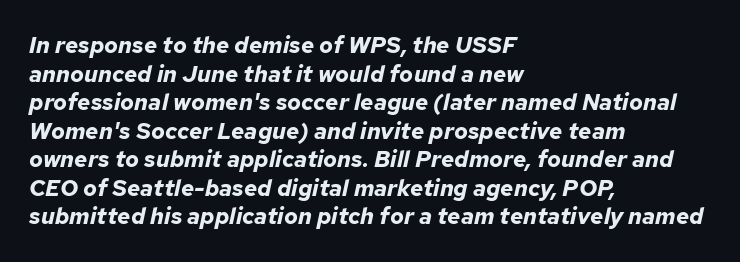
Is the block centered? No — it sits flush against the left margin. The area under the type is left untouched. Emphasis by weight is at full strength: bold. Would a proofreader flag this as italicized? Yes. The letters sit at their default tracking, neither squeezed nor spread.
